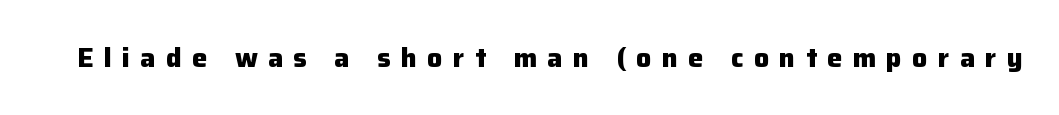
Q: Is the text bold? A: Yes.
Q: Is the text italic (slanted)? A: No, it is upright.
Q: Is the text underlined? A: No.
Q: Is the spacing between letters normal or unusually wide? A: Unusually wide.
